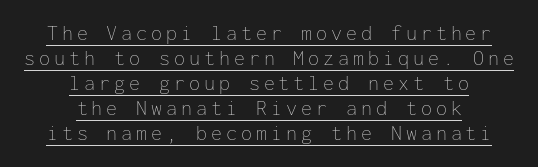
Emphasis is given by a line drawn under the lettering. The designer dialed line spacing down below the default. This sample uses an upright cut, with every glyph sitting square on the baseline. The passage is arranged like a title page — every line centered.
